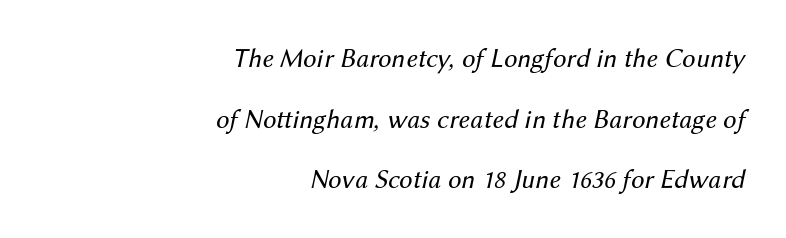
{"italic": "yes", "lean": "right", "slant_degrees": 12, "bold": "no", "underline": "no", "align": "right", "line_spacing": "loose", "line_spacing_ratio": 2.25, "letter_spacing": "normal", "letter_spacing_em": 0.0, "glyph_px": 27}
